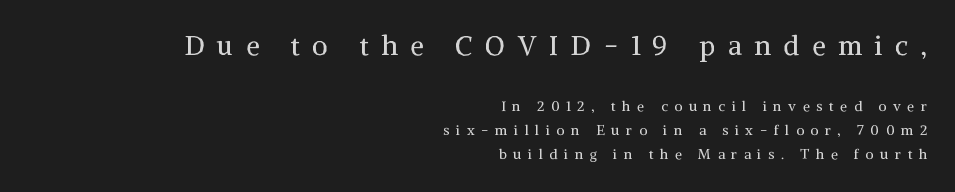
Q: Is the text bold? A: No.
Q: Is the text italic (slanted)? A: No, it is upright.
Q: Is the text underlined? A: No.
Q: How is the paragraph aligned? A: Right-aligned.
Q: Is the spacing between letters normal or unusually wide? A: Unusually wide.
Q: Which block of text is set in a larger size, the first (top) or the second (bottom)? A: The first (top) one.
